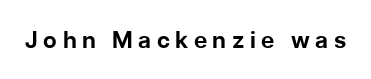
{"italic": "no", "bold": "yes", "underline": "no", "letter_spacing": "wide", "letter_spacing_em": 0.24, "glyph_px": 23}
